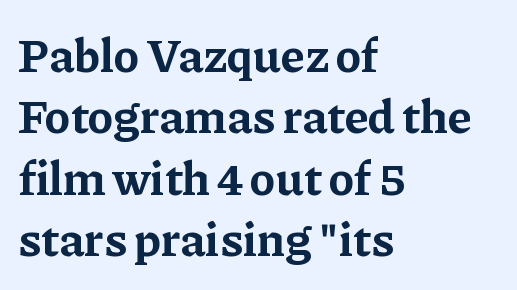
Casual observation: everything's shoved over to the left. Tracking value appears to be zero — textbook default spacing. Are there feet on the stems? There are — it's a serif. Anything drawn beneath the words? Only blank space. The letters stand straight up with perfectly vertical stems.
